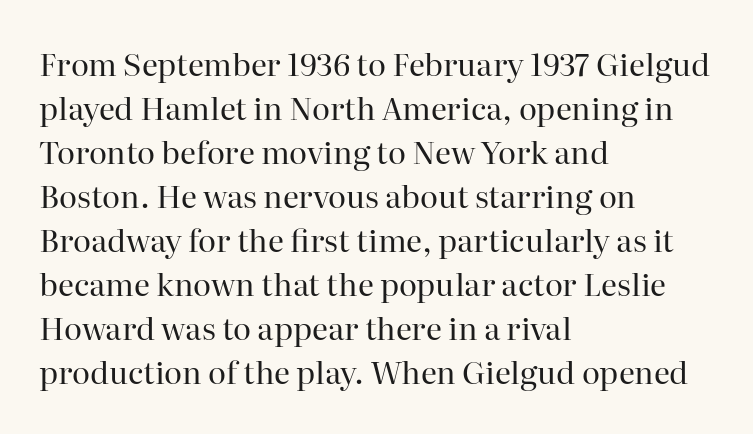
The image shows 31 px regular-weight serif type, upright; set left-aligned, normal line spacing (1.42x), normal letter spacing, not underlined; high stroke contrast and a medium x-height.
